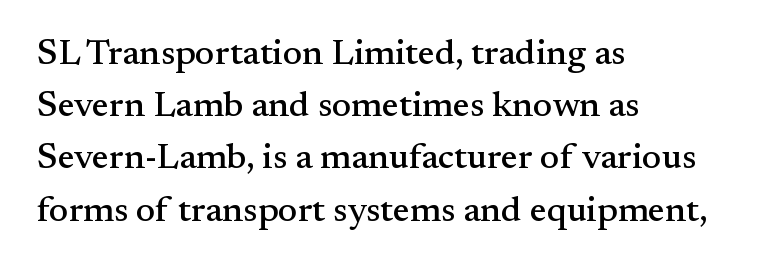
{"serif": "yes", "italic": "no", "width": "normal", "stroke_contrast": "medium", "x_height": "small", "monospaced": "no", "underline": "no", "align": "left", "line_spacing": "normal", "line_spacing_ratio": 1.45, "letter_spacing": "normal", "letter_spacing_em": 0.0, "glyph_px": 36}
